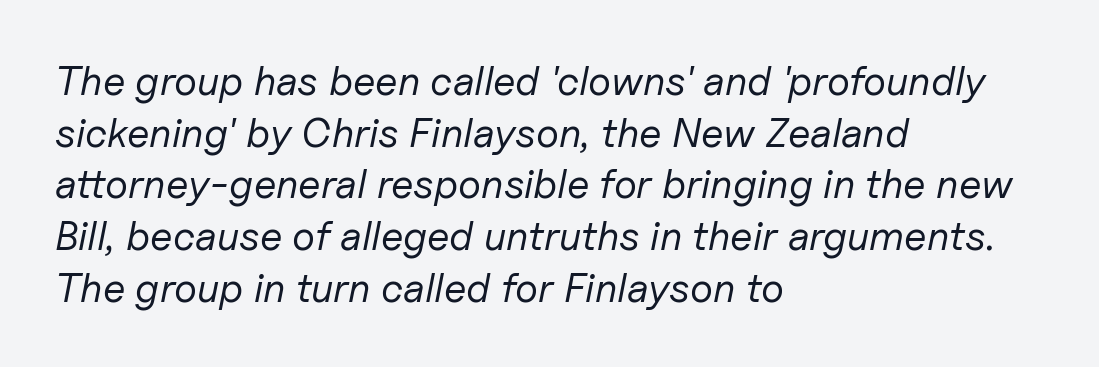
{"italic": "yes", "lean": "right", "slant_degrees": 11, "bold": "no", "weight": "regular", "width": "normal", "stroke_contrast": "low", "x_height": "medium", "monospaced": "no", "underline": "no", "align": "left", "line_spacing": "normal", "line_spacing_ratio": 1.26, "letter_spacing": "normal", "letter_spacing_em": 0.0, "glyph_px": 41}
